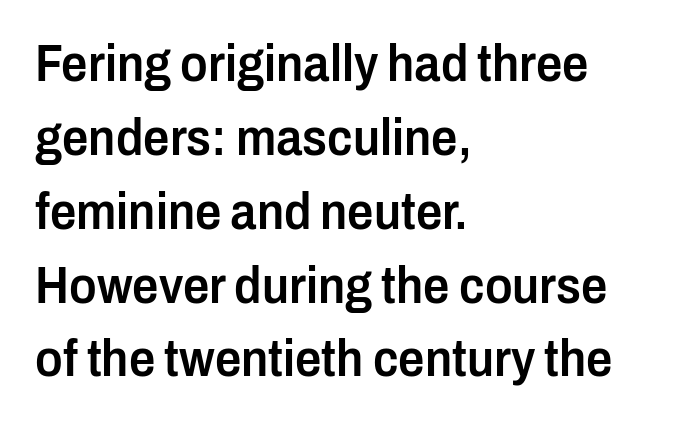
The image shows 52 px semibold, condensed sans-serif type, upright; set left-aligned, normal line spacing (1.42x), normal letter spacing, not underlined; low stroke contrast and a medium x-height.
